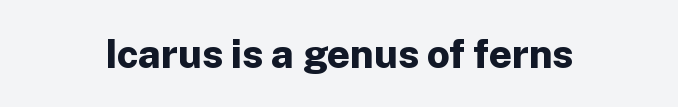
Q: Is the text bold? A: Yes.
Q: Is the text italic (slanted)? A: No, it is upright.
Q: Is the typeface a serif or a sans-serif typeface? A: Sans-serif.
Q: Is the text underlined? A: No.
Q: Is the spacing between letters normal or unusually wide? A: Normal.
Q: Width (condensed, normal, or wide)? A: Normal.
Q: Stroke contrast? A: Low.
Q: x-height? A: Medium.
Q: Monospaced? A: No.
